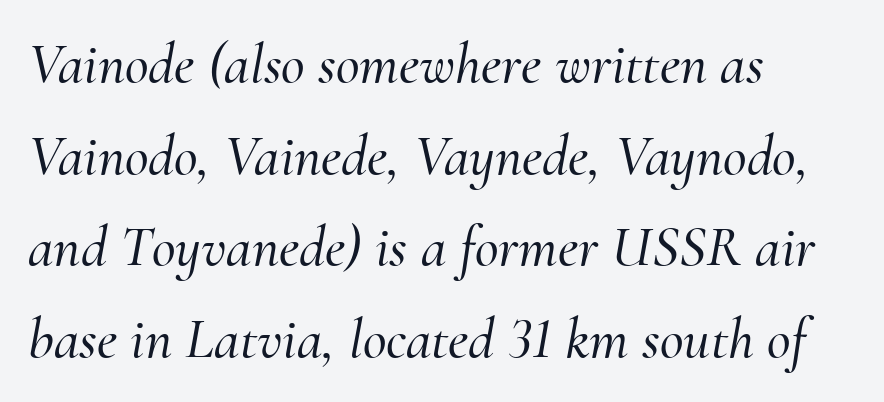
{"serif": "yes", "italic": "yes", "lean": "right", "slant_degrees": 10, "width": "normal", "stroke_contrast": "medium", "x_height": "small", "monospaced": "no", "underline": "no", "align": "left", "line_spacing": "normal", "line_spacing_ratio": 1.58, "letter_spacing": "normal", "letter_spacing_em": 0.0, "glyph_px": 58}
